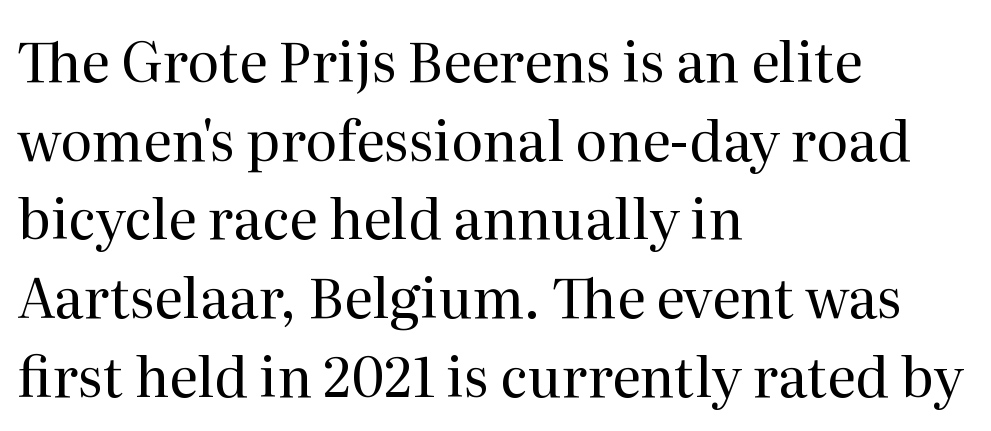
Line beginnings align vertically; line endings do not. Inter-character spacing is left at the font's built-in metrics. Italic? Not at all — the glyphs are vertical. A bare baseline throughout the passage.
